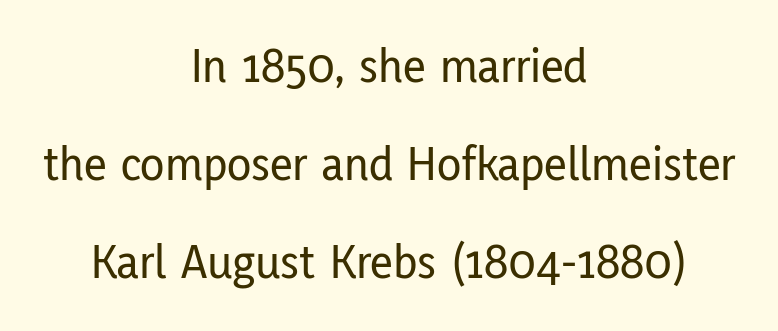
Q: Is the text italic (slanted)? A: No, it is upright.
Q: Is the typeface a serif or a sans-serif typeface? A: Sans-serif.
Q: Is the text underlined? A: No.
Q: How is the paragraph aligned? A: Centered.
Q: Is the spacing between letters normal or unusually wide? A: Normal.
Q: Is the spacing between lines tight, normal or loose? A: Loose.
Q: Width (condensed, normal, or wide)? A: Condensed.
Q: Stroke contrast? A: Low.
Q: x-height? A: Medium.
Q: Monospaced? A: No.
